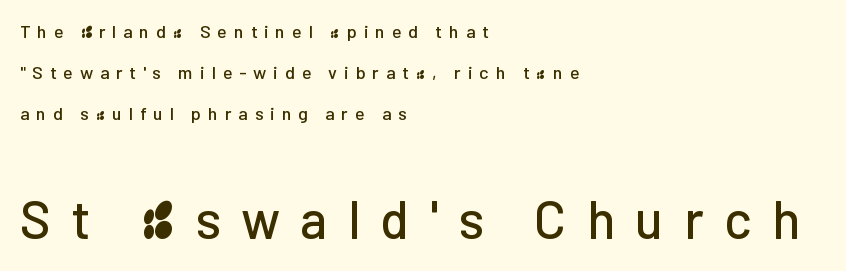
Q: Is the text italic (slanted)? A: No, it is upright.
Q: Is the typeface a serif or a sans-serif typeface? A: Sans-serif.
Q: Is the text underlined? A: No.
Q: How is the paragraph aligned? A: Left-aligned.
Q: Is the spacing between letters normal or unusually wide? A: Unusually wide.
Q: Is the spacing between lines tight, normal or loose? A: Loose.
Q: Which block of text is set in a larger size, the first (top) or the second (bottom)? A: The second (bottom) one.
Q: Width (condensed, normal, or wide)? A: Normal.
Q: Stroke contrast? A: Low.
Q: x-height? A: Medium.
Q: Monospaced? A: No.
